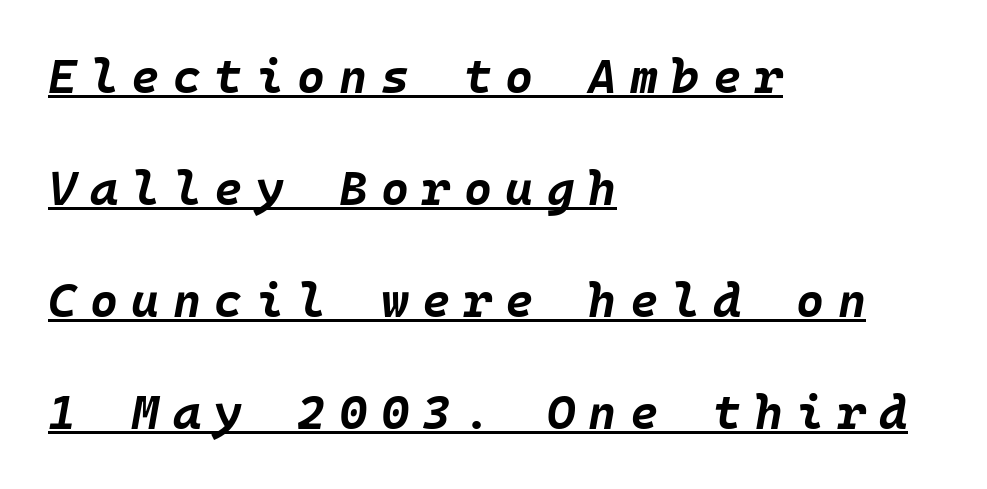
Q: Is the text bold? A: Yes.
Q: Is the text italic (slanted)? A: Yes, it leans right by about 10 degrees.
Q: Is the text underlined? A: Yes.
Q: How is the paragraph aligned? A: Left-aligned.
Q: Is the spacing between letters normal or unusually wide? A: Unusually wide.
Q: Is the spacing between lines tight, normal or loose? A: Loose.
Q: Width (condensed, normal, or wide)? A: Normal.
Q: Stroke contrast? A: Low.
Q: x-height? A: Large.
